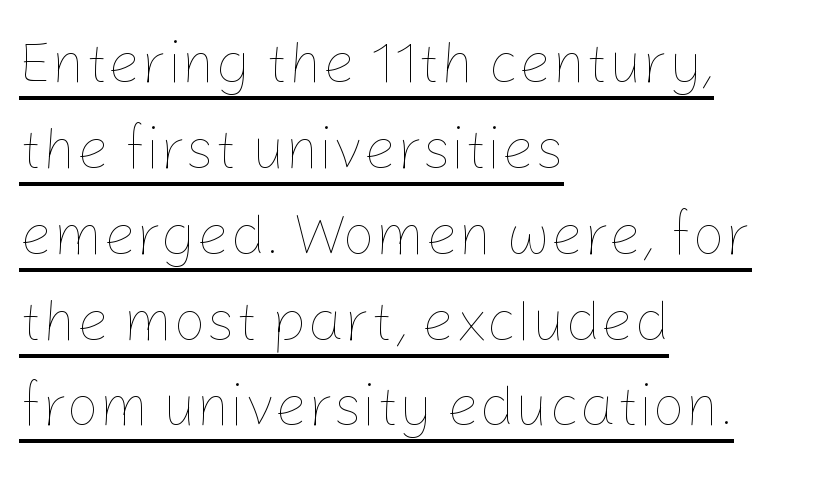
Q: Is the text bold? A: No.
Q: Is the text italic (slanted)? A: No, it is upright.
Q: Is the text underlined? A: Yes.
Q: How is the paragraph aligned? A: Left-aligned.
Q: Is the spacing between letters normal or unusually wide? A: Normal.
Q: Is the spacing between lines tight, normal or loose? A: Normal.
Q: Width (condensed, normal, or wide)? A: Normal.
Q: Stroke contrast? A: Low.
Q: x-height? A: Medium.
Q: Monospaced? A: No.
